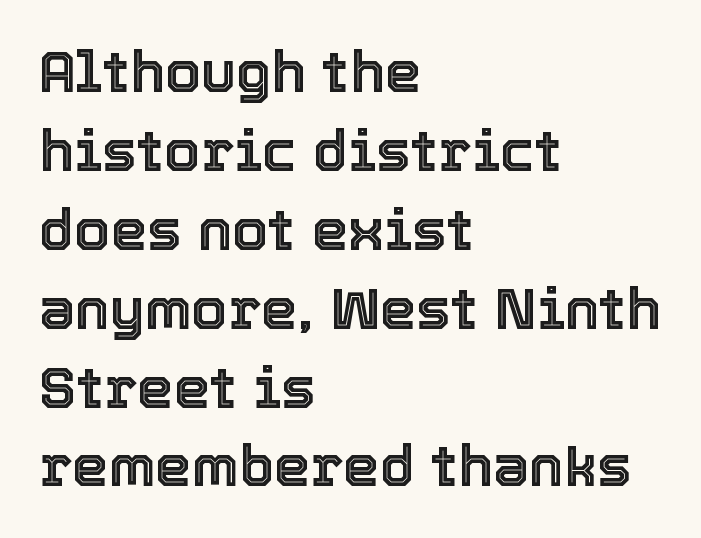
{"italic": "no", "width": "normal", "x_height": "medium", "monospaced": "no", "underline": "no", "align": "left", "line_spacing": "normal", "line_spacing_ratio": 1.36, "letter_spacing": "normal", "letter_spacing_em": 0.0, "glyph_px": 58}
